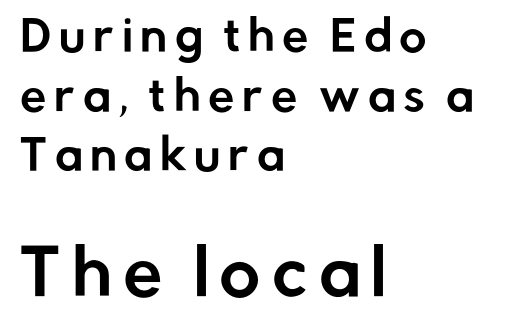
The image shows 63 px sans-serif type, upright; set left-aligned, normal line spacing (1.42x), not underlined; the second (bottom) block is 1.5x larger; low stroke contrast and a medium x-height.
